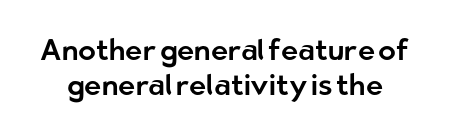
You can tell it's not italic because the verticals are truly vertical. The type family on display is of the sans-serif kind. Here the glyphs are tracked normally, forming tight word shapes. This sample has the flowing, uneven cadence of proportional lettering. The area under the type is left untouched.
